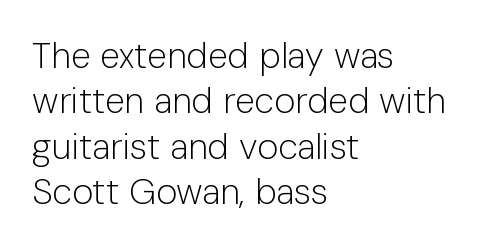
Q: Is the text bold? A: No.
Q: Is the text italic (slanted)? A: No, it is upright.
Q: Is the typeface a serif or a sans-serif typeface? A: Sans-serif.
Q: Is the text underlined? A: No.
Q: How is the paragraph aligned? A: Left-aligned.
Q: Is the spacing between letters normal or unusually wide? A: Normal.
Q: Is the spacing between lines tight, normal or loose? A: Normal.
Q: Width (condensed, normal, or wide)? A: Normal.
Q: Stroke contrast? A: Low.
Q: x-height? A: Medium.
Q: Monospaced? A: No.
